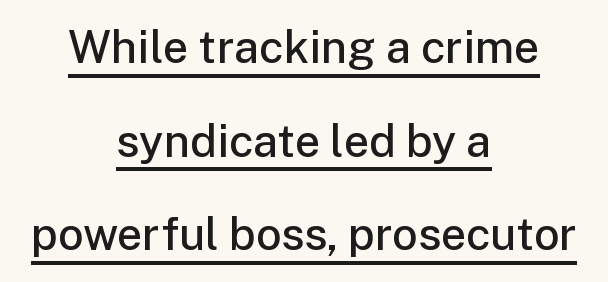
{"serif": "no", "italic": "no", "bold": "semi", "weight": "semibold", "width": "normal", "stroke_contrast": "low", "x_height": "medium", "monospaced": "no", "underline": "yes", "align": "center", "line_spacing": "loose", "line_spacing_ratio": 2.08, "letter_spacing": "normal", "letter_spacing_em": 0.0, "glyph_px": 45}
